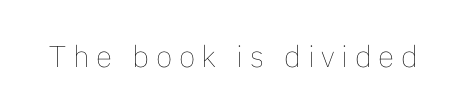
Q: Is the text bold? A: No.
Q: Is the text italic (slanted)? A: No, it is upright.
Q: Is the text underlined? A: No.
Q: Is the spacing between letters normal or unusually wide? A: Unusually wide.
Q: Width (condensed, normal, or wide)? A: Normal.
Q: Stroke contrast? A: Low.
Q: x-height? A: Medium.
Q: Monospaced? A: No.
